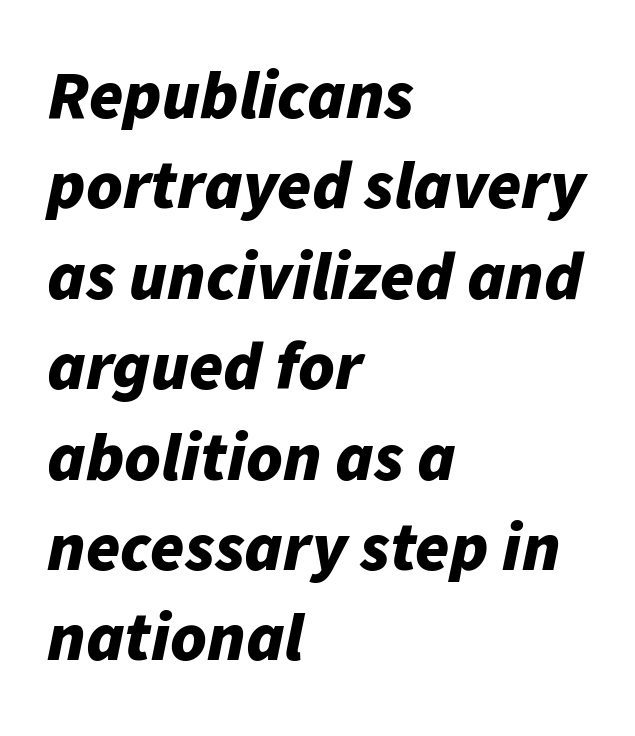
Is there much room between lines? A standard amount, neither cramped nor airy. The letters are bold, with thick, heavy strokes. This sample uses an oblique cut, with every glyph tilted off the vertical. The foot of each line stays bare and open. Here the designer chose a conventional face with non-uniform glyph widths. The horizontal fit of the characters is conventional and even.
